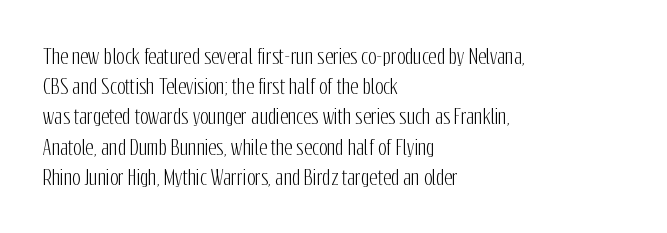
{"italic": "no", "underline": "no", "align": "left", "line_spacing": "normal", "line_spacing_ratio": 1.51, "letter_spacing": "normal", "letter_spacing_em": 0.0, "glyph_px": 20}
